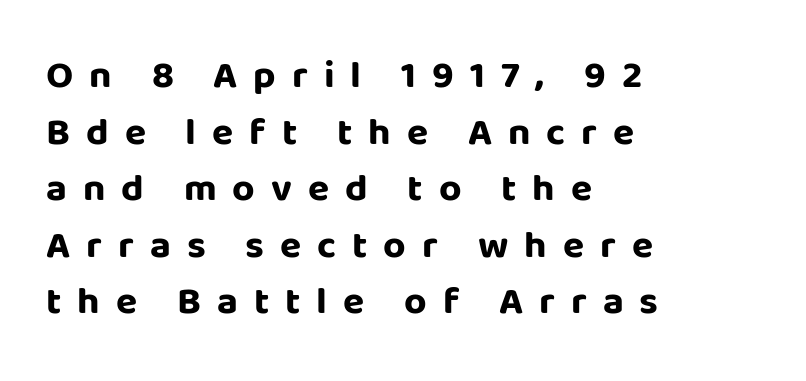
Q: Is the text bold? A: Yes.
Q: Is the text italic (slanted)? A: No, it is upright.
Q: Is the typeface a serif or a sans-serif typeface? A: Sans-serif.
Q: Is the text underlined? A: No.
Q: How is the paragraph aligned? A: Left-aligned.
Q: Is the spacing between letters normal or unusually wide? A: Unusually wide.
Q: Is the spacing between lines tight, normal or loose? A: Normal.
Q: Width (condensed, normal, or wide)? A: Normal.
Q: Stroke contrast? A: Low.
Q: x-height? A: Large.
Q: Monospaced? A: No.
